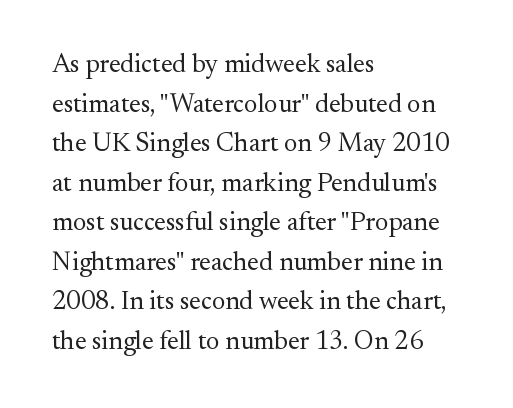
{"italic": "no", "bold": "no", "underline": "no", "align": "left", "line_spacing": "normal", "line_spacing_ratio": 1.52, "letter_spacing": "normal", "letter_spacing_em": 0.0, "glyph_px": 26}
